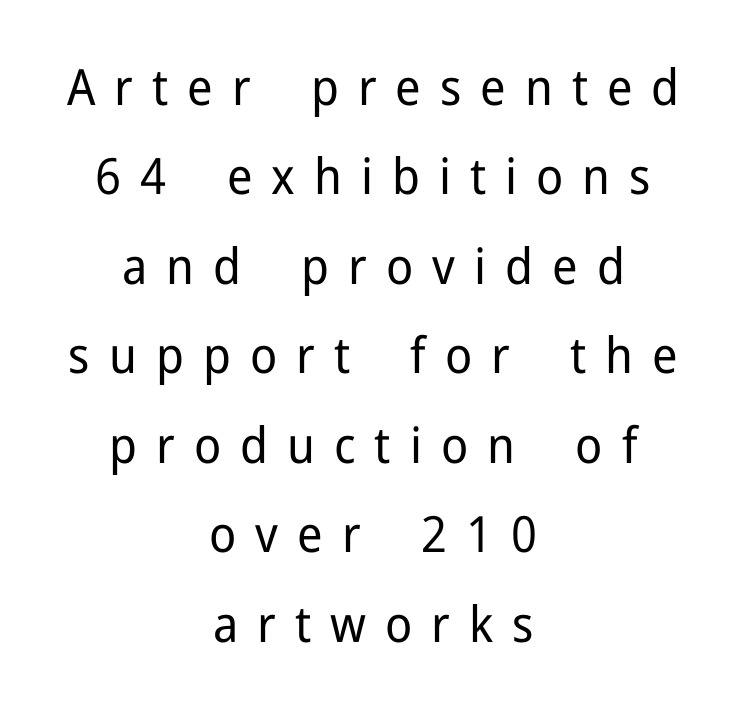
{"serif": "no", "italic": "no", "bold": "no", "weight": "regular", "width": "normal", "stroke_contrast": "low", "x_height": "medium", "monospaced": "no", "underline": "no", "align": "center", "line_spacing_ratio": 1.79, "letter_spacing": "wide", "letter_spacing_em": 0.38, "glyph_px": 50}
